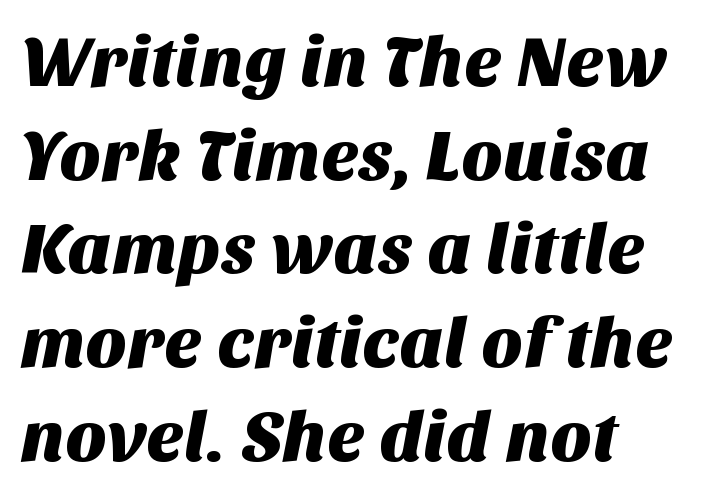
Q: Is the typeface a serif or a sans-serif typeface? A: Sans-serif.
Q: Is the text underlined? A: No.
Q: How is the paragraph aligned? A: Left-aligned.
Q: Is the spacing between letters normal or unusually wide? A: Normal.
Q: Is the spacing between lines tight, normal or loose? A: Normal.
Q: Width (condensed, normal, or wide)? A: Normal.
Q: Stroke contrast? A: Medium.
Q: x-height? A: Large.
Q: Monospaced? A: No.
